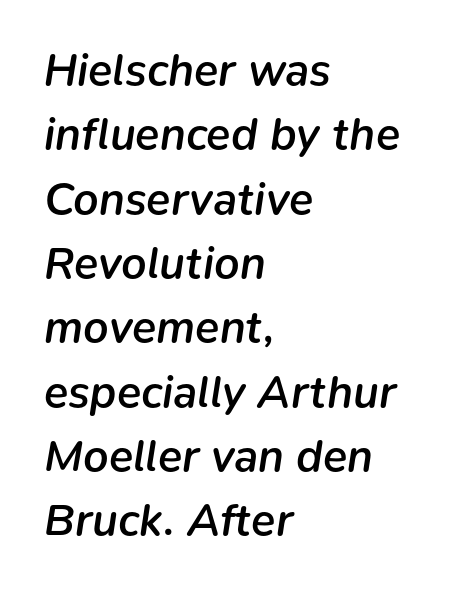
Q: Is the text bold? A: Semi-bold.
Q: Is the text italic (slanted)? A: Yes, it leans right by about 9 degrees.
Q: Is the text underlined? A: No.
Q: How is the paragraph aligned? A: Left-aligned.
Q: Is the spacing between letters normal or unusually wide? A: Normal.
Q: Is the spacing between lines tight, normal or loose? A: Normal.
Q: Width (condensed, normal, or wide)? A: Normal.
Q: Stroke contrast? A: Low.
Q: x-height? A: Medium.
Q: Monospaced? A: No.
